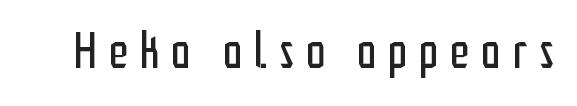
The image shows 50 px regular-weight, condensed sans-serif type, upright; set unusually wide letter spacing (+0.23 em), not underlined; low stroke contrast and a medium x-height.
